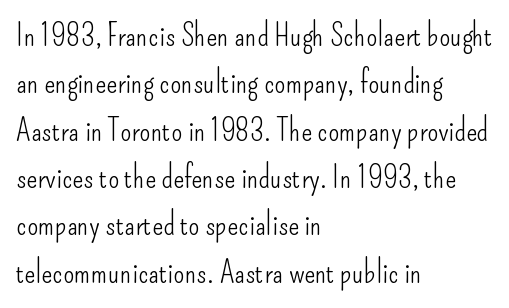
{"serif": "no", "italic": "no", "bold": "no", "weight": "light", "width": "condensed", "stroke_contrast": "low", "x_height": "small", "monospaced": "no", "underline": "no", "align": "left", "line_spacing": "normal", "line_spacing_ratio": 1.48, "letter_spacing": "normal", "letter_spacing_em": 0.0, "glyph_px": 32}
